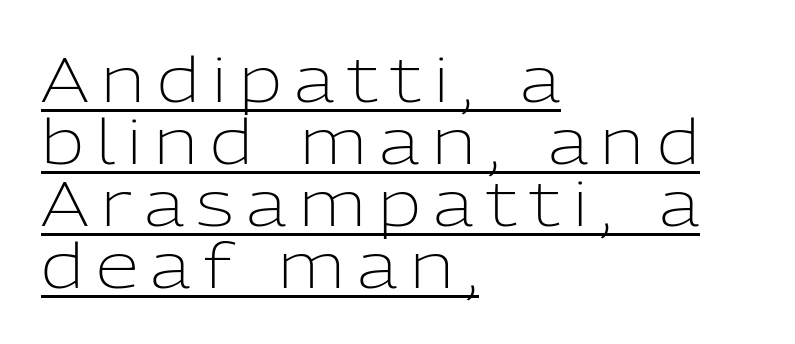
{"serif": "no", "italic": "no", "bold": "no", "weight": "light", "width": "normal", "stroke_contrast": "low", "x_height": "medium", "monospaced": "no", "underline": "yes", "align": "left", "line_spacing": "tight", "line_spacing_ratio": 1.0, "letter_spacing": "wide", "letter_spacing_em": 0.2, "glyph_px": 62}
